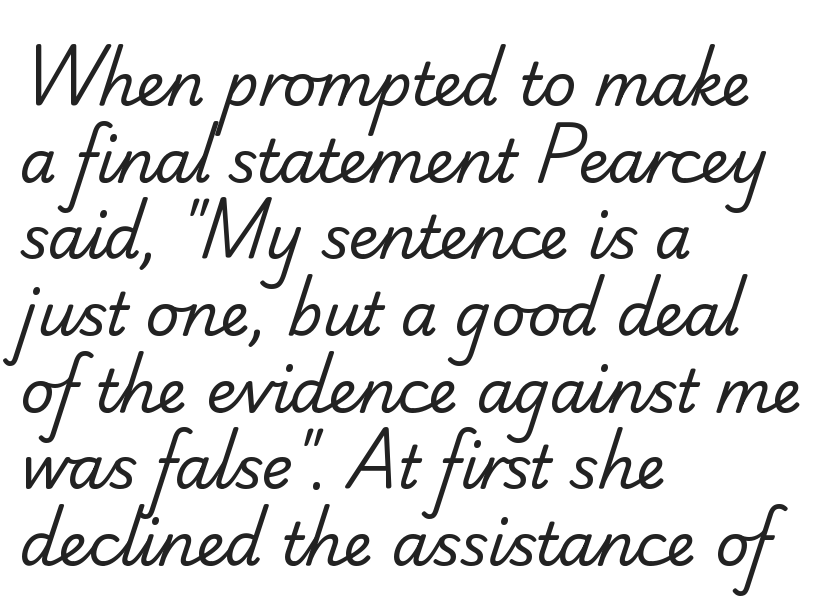
The image shows 59 px regular-weight sans-serif type; set left-aligned, normal line spacing (1.3x), normal letter spacing, not underlined; low stroke contrast and a small x-height.
